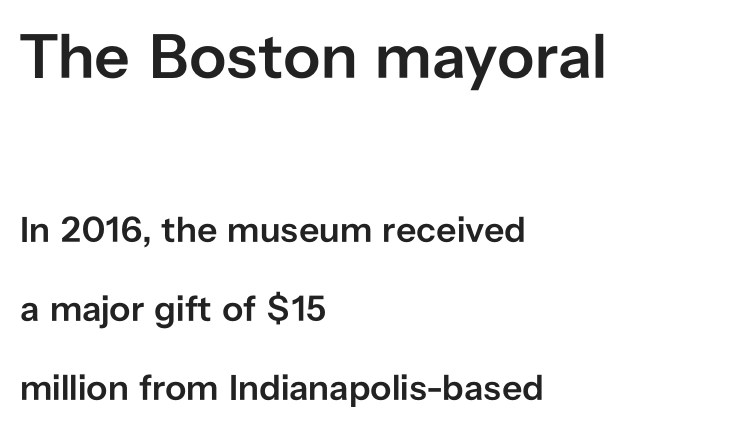
Q: Is the text bold? A: Semi-bold.
Q: Is the text italic (slanted)? A: No, it is upright.
Q: Is the typeface a serif or a sans-serif typeface? A: Sans-serif.
Q: Is the text underlined? A: No.
Q: How is the paragraph aligned? A: Left-aligned.
Q: Is the spacing between letters normal or unusually wide? A: Normal.
Q: Is the spacing between lines tight, normal or loose? A: Loose.
Q: Which block of text is set in a larger size, the first (top) or the second (bottom)? A: The first (top) one.
Q: Width (condensed, normal, or wide)? A: Normal.
Q: Stroke contrast? A: Low.
Q: x-height? A: Medium.
Q: Monospaced? A: No.
